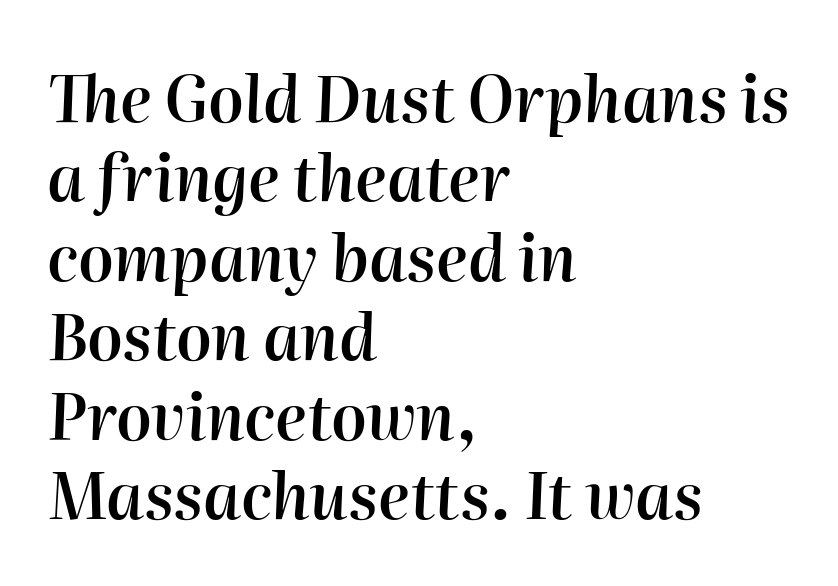
The glyphs are unaccompanied by any horizontal stroke below them. Do the characters align in a grid? No, the font is proportional. Tall strokes in this sample are angled rather than plumb. Short note: letters normally spaced. A normal amount of white space separates one row of letters from the next. The characters look somewhat weighty, a semibold short of true bold.
